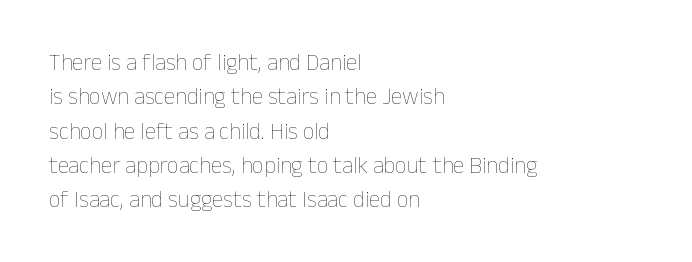
The image shows 23 px text type, upright; set left-aligned, normal line spacing (1.49x), normal letter spacing, not underlined.
